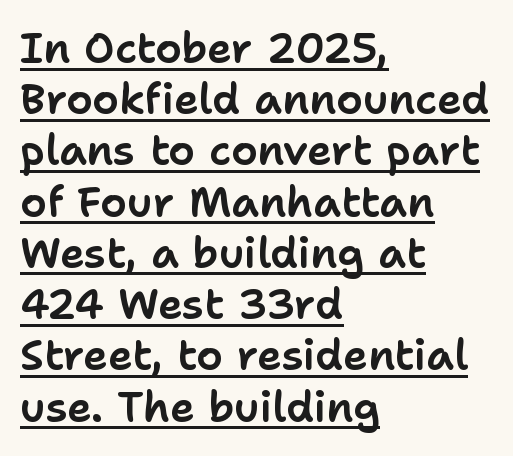
Q: Is the text italic (slanted)? A: No, it is upright.
Q: Is the typeface a serif or a sans-serif typeface? A: Sans-serif.
Q: Is the text underlined? A: Yes.
Q: How is the paragraph aligned? A: Left-aligned.
Q: Is the spacing between letters normal or unusually wide? A: Normal.
Q: Width (condensed, normal, or wide)? A: Normal.
Q: Stroke contrast? A: Low.
Q: x-height? A: Medium.
Q: Monospaced? A: No.
